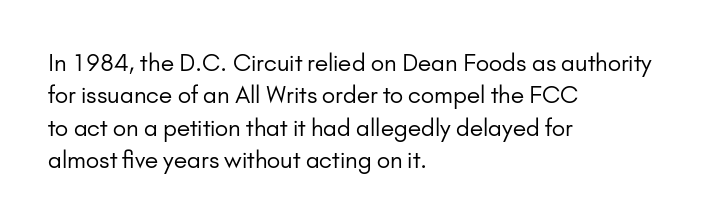
{"italic": "no", "bold": "no", "underline": "no", "align": "left", "line_spacing": "normal", "line_spacing_ratio": 1.41, "letter_spacing": "normal", "letter_spacing_em": 0.0, "glyph_px": 23}
